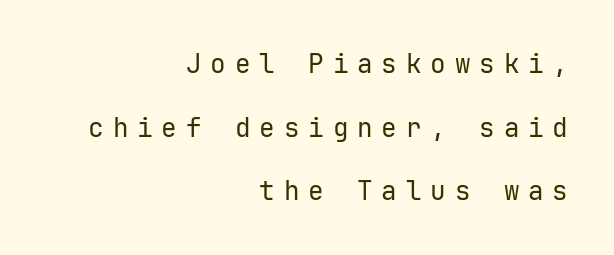
The characters are drawn with everyday or finer stroke widths. Tracking here is generous; glyphs stand well apart from one another. Rule under the text: the space is simply empty. The lines are quadded right. Vertical strokes here are truly vertical.
